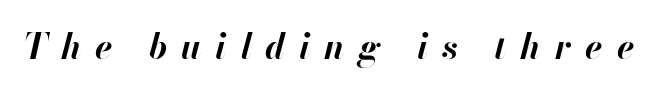
Students, note that the glyphs here are deliberately spaced far apart. The strokes are fattened all the way to bold. The words here are not underlined. In terms of posture, this sample is oblique. A typesetter would call this proportional, since set widths differ per character.
